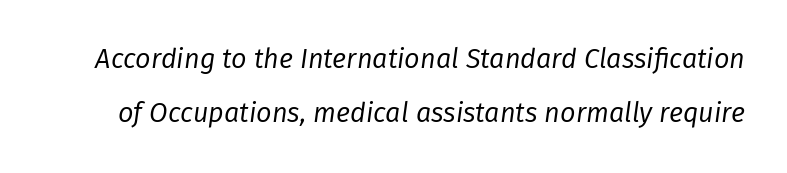
{"italic": "yes", "lean": "right", "slant_degrees": 8, "bold": "no", "underline": "no", "line_spacing": "loose", "line_spacing_ratio": 2.01, "letter_spacing": "normal", "letter_spacing_em": 0.0, "glyph_px": 27}
